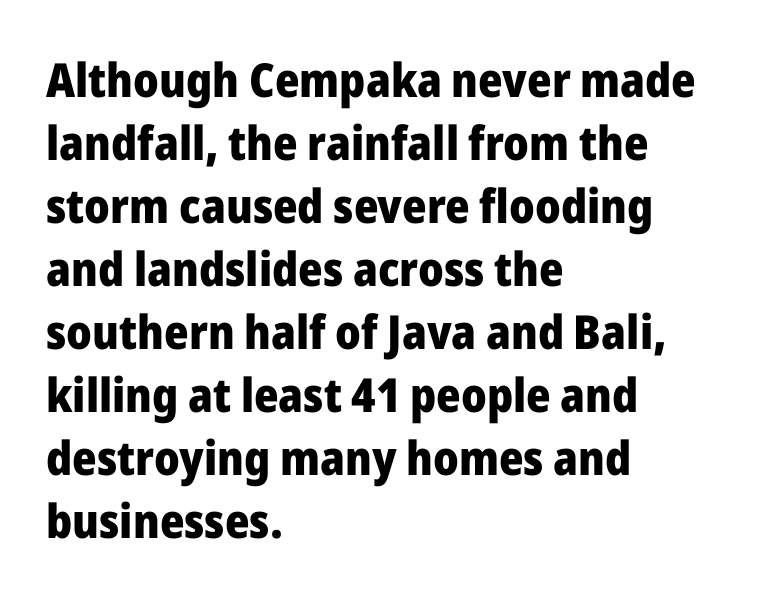
Q: Is the text bold? A: Yes.
Q: Is the text italic (slanted)? A: No, it is upright.
Q: Is the typeface a serif or a sans-serif typeface? A: Sans-serif.
Q: Is the text underlined? A: No.
Q: How is the paragraph aligned? A: Left-aligned.
Q: Is the spacing between letters normal or unusually wide? A: Normal.
Q: Is the spacing between lines tight, normal or loose? A: Normal.
Q: Width (condensed, normal, or wide)? A: Normal.
Q: Stroke contrast? A: Low.
Q: x-height? A: Medium.
Q: Monospaced? A: No.
